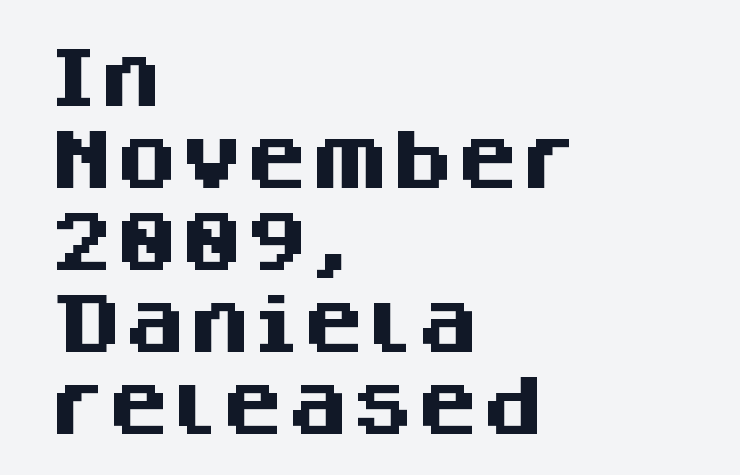
Upright lettering throughout. The rendering anchors every line to the left-hand side. The typesetting leans heavy: a genuine bold. The string is rendered with underlining switched off. Think of a printed novel: that variable character pitch is what you see here. The characters display no serif detailing; their extremities are plain.
